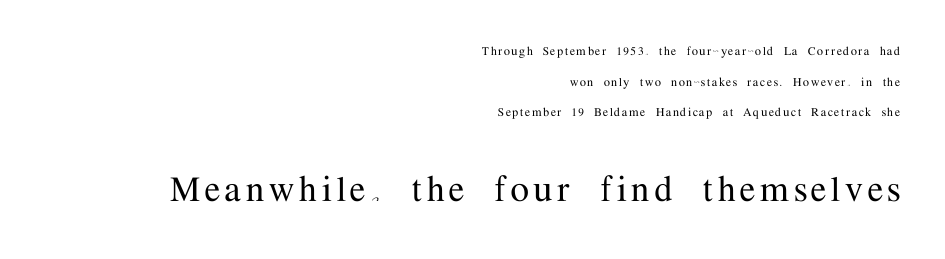
Q: Is the text italic (slanted)? A: No, it is upright.
Q: Is the typeface a serif or a sans-serif typeface? A: Serif.
Q: Is the text underlined? A: No.
Q: How is the paragraph aligned? A: Right-aligned.
Q: Is the spacing between lines tight, normal or loose? A: Loose.
Q: Which block of text is set in a larger size, the first (top) or the second (bottom)? A: The second (bottom) one.
Q: Width (condensed, normal, or wide)? A: Normal.
Q: Stroke contrast? A: Medium.
Q: x-height? A: Medium.
Q: Monospaced? A: No.
